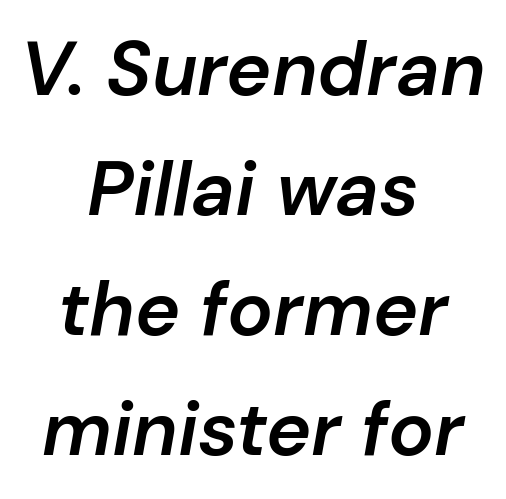
The lines sit at an ordinary, default distance from one another. Each letter keeps its own natural width here, so spacing adapts to shape. The line texture is even and compact thanks to regular tracking. This rendering uses center alignment, leaving both contours irregular but symmetric.
